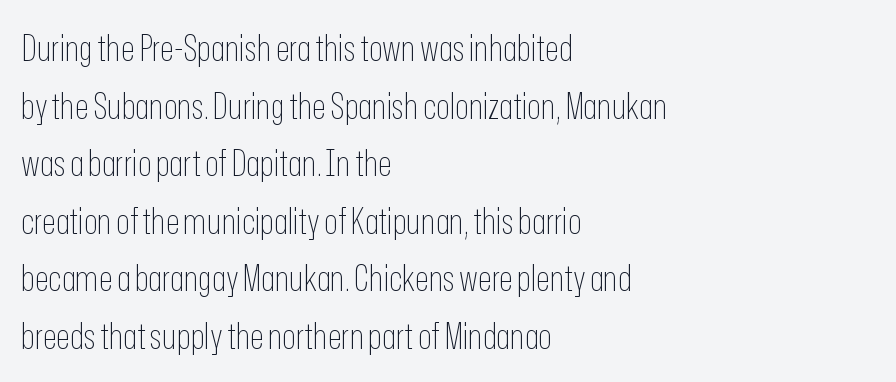
The image shows 36 px thin, condensed sans-serif type, upright; set left-aligned, normal line spacing (1.6x), normal letter spacing, not underlined; low stroke contrast and a medium x-height.
